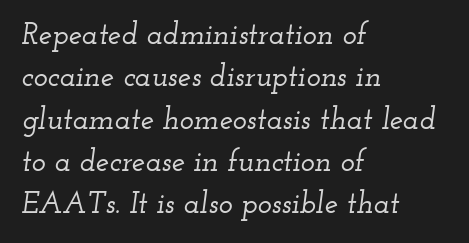
{"serif": "yes", "italic": "yes", "lean": "right", "slant_degrees": 12, "width": "wide", "stroke_contrast": "low", "x_height": "small", "monospaced": "no", "underline": "no", "align": "left", "line_spacing": "normal", "line_spacing_ratio": 1.41, "letter_spacing": "normal", "letter_spacing_em": 0.0, "glyph_px": 30}
